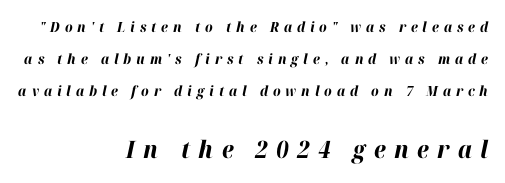
The rendering enlarges the type as you move from the upper chunk to the lower. Anything drawn beneath the words? Only blank space. The passage shown has open, widely tracked lettering throughout. These lines carry a lot of weight — the face is fully bold. Where is the straight margin? On the right. There's an unmistakable incline to the writing here.
